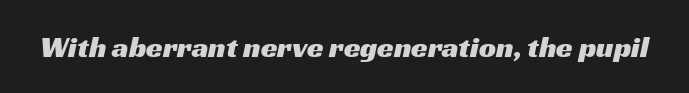
Q: Is the typeface a serif or a sans-serif typeface? A: Sans-serif.
Q: Is the text underlined? A: No.
Q: Is the spacing between letters normal or unusually wide? A: Normal.
Q: Width (condensed, normal, or wide)? A: Wide.
Q: Stroke contrast? A: Medium.
Q: x-height? A: Medium.
Q: Monospaced? A: No.
